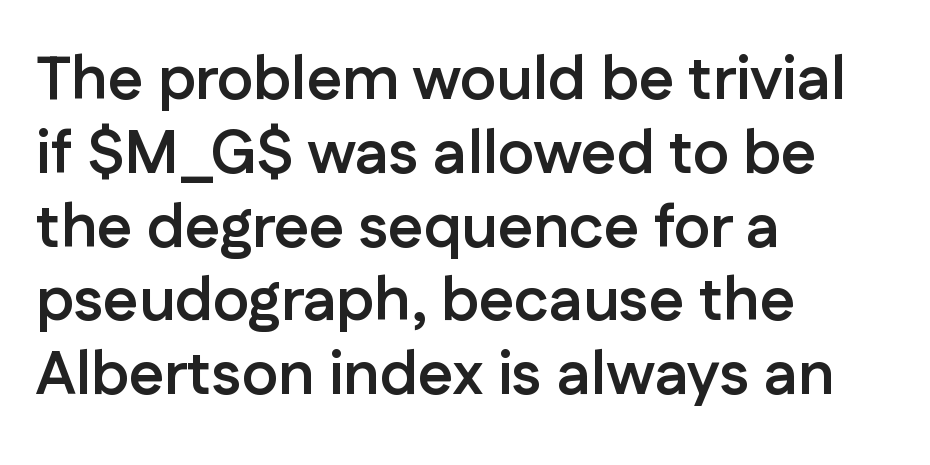
The image shows 61 px semibold sans-serif type, upright; set left-aligned, line spacing 1.21x, normal letter spacing, not underlined; low stroke contrast and a medium x-height.
